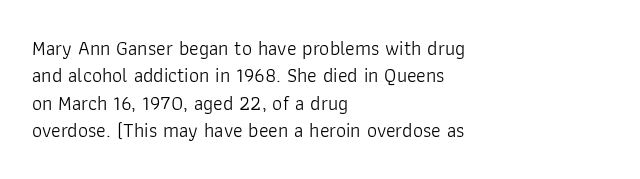
Q: Is the text bold? A: No.
Q: Is the text italic (slanted)? A: No, it is upright.
Q: Is the text underlined? A: No.
Q: How is the paragraph aligned? A: Left-aligned.
Q: Is the spacing between letters normal or unusually wide? A: Normal.
Q: Is the spacing between lines tight, normal or loose? A: Normal.
